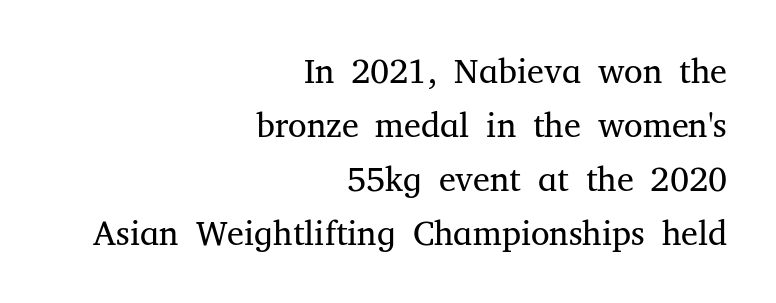
What stands out about the letter spacing? Nothing — it is the standard amount. Classification — serif. The string is rendered with underlining switched off. No heavy texture on the line: the type isn't bold. The rag falls on the left side of this text block. Leading: standard.
